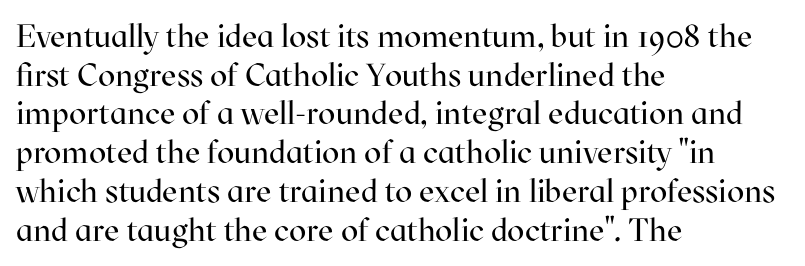
{"serif": "yes", "italic": "no", "bold": "no", "weight": "regular", "width": "normal", "stroke_contrast": "high", "x_height": "medium", "monospaced": "no", "underline": "no", "align": "left", "line_spacing_ratio": 1.21, "letter_spacing": "normal", "letter_spacing_em": 0.0, "glyph_px": 32}
